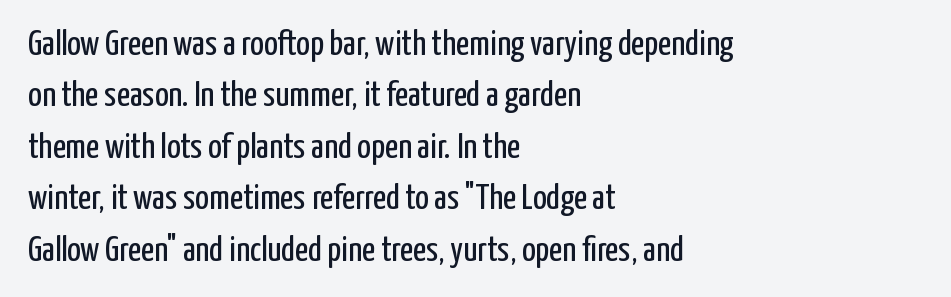
The image shows 36 px regular-weight, condensed sans-serif type, upright; set left-aligned, normal line spacing (1.43x), normal letter spacing, not underlined; low stroke contrast and a medium x-height.
